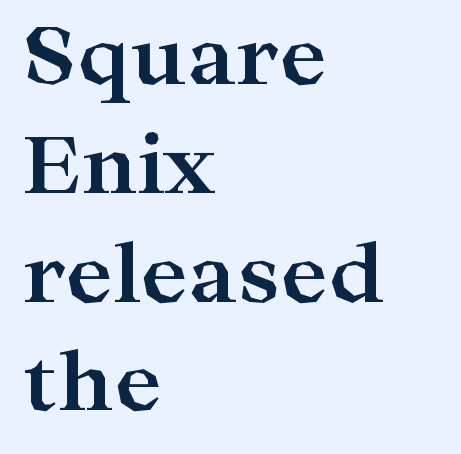
Q: Is the text bold? A: Yes.
Q: Is the text italic (slanted)? A: No, it is upright.
Q: Is the typeface a serif or a sans-serif typeface? A: Serif.
Q: Is the text underlined? A: No.
Q: How is the paragraph aligned? A: Left-aligned.
Q: Is the spacing between letters normal or unusually wide? A: Normal.
Q: Is the spacing between lines tight, normal or loose? A: Normal.
Q: Width (condensed, normal, or wide)? A: Wide.
Q: Stroke contrast? A: High.
Q: x-height? A: Medium.
Q: Monospaced? A: No.
